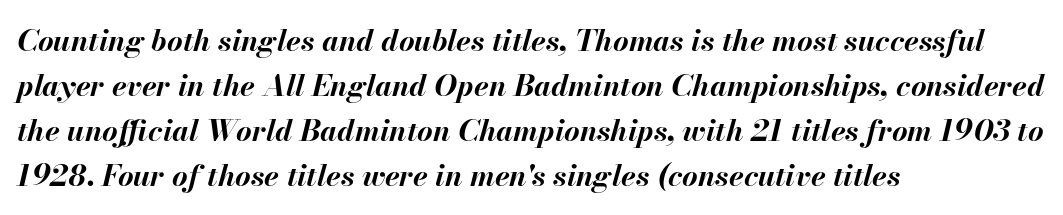
Q: Is the text bold? A: Yes.
Q: Is the text italic (slanted)? A: Yes, it leans right by about 13 degrees.
Q: Is the text underlined? A: No.
Q: How is the paragraph aligned? A: Left-aligned.
Q: Is the spacing between letters normal or unusually wide? A: Normal.
Q: Is the spacing between lines tight, normal or loose? A: Normal.
Q: Width (condensed, normal, or wide)? A: Normal.
Q: Stroke contrast? A: Medium.
Q: x-height? A: Small.
Q: Monospaced? A: No.
